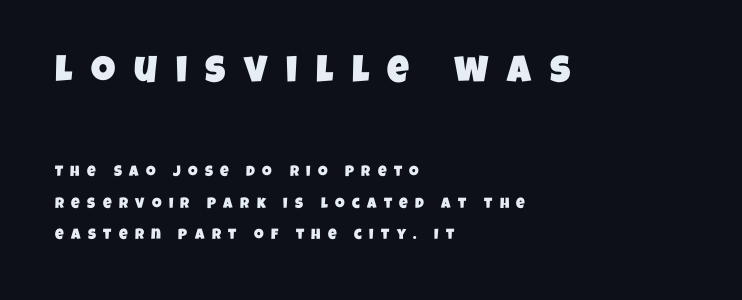
If you drew a ruler down the left edge, every line would touch it. The baseline area is clear. Each letter keeps its own natural width here, so spacing adapts to shape. Are there feet on the stems? There aren't — it's a sans. If you squint, the top block still reads clearly — it's the larger of the two. The passage shown has open, widely tracked lettering throughout.
